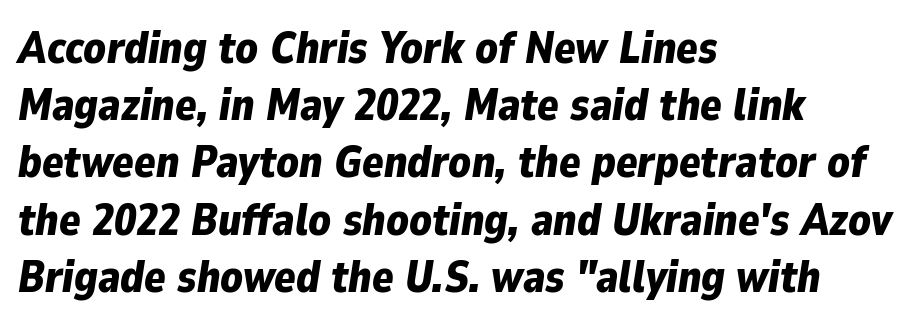
{"italic": "yes", "lean": "right", "slant_degrees": 9, "bold": "yes", "weight": "bold", "width": "normal", "stroke_contrast": "low", "x_height": "medium", "monospaced": "no", "underline": "no", "align": "left", "line_spacing": "normal", "line_spacing_ratio": 1.3, "letter_spacing": "normal", "letter_spacing_em": 0.0, "glyph_px": 44}
